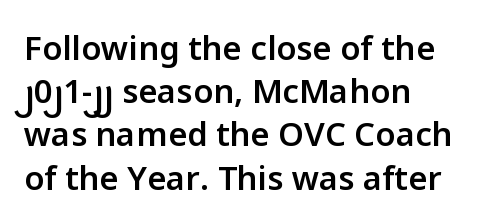
{"serif": "no", "italic": "no", "bold": "semi", "weight": "semibold", "width": "normal", "stroke_contrast": "low", "x_height": "medium", "monospaced": "no", "underline": "no", "align": "left", "line_spacing": "normal", "line_spacing_ratio": 1.31, "letter_spacing": "normal", "letter_spacing_em": 0.0, "glyph_px": 33}
